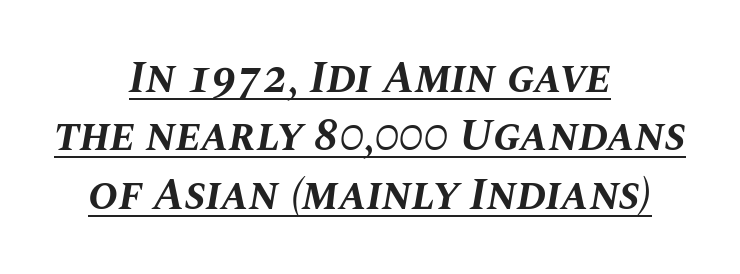
The image shows 45 px bold type, italic (leaning right); set centered, normal line spacing (1.3x), normal letter spacing, underlined; medium stroke contrast and a large x-height.
